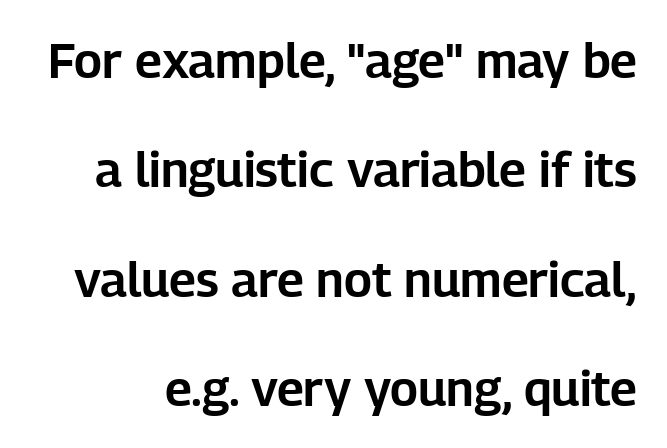
Q: Is the text italic (slanted)? A: No, it is upright.
Q: Is the typeface a serif or a sans-serif typeface? A: Sans-serif.
Q: Is the text underlined? A: No.
Q: Is the spacing between letters normal or unusually wide? A: Normal.
Q: Is the spacing between lines tight, normal or loose? A: Loose.
Q: Width (condensed, normal, or wide)? A: Normal.
Q: Stroke contrast? A: Low.
Q: x-height? A: Medium.
Q: Monospaced? A: No.
